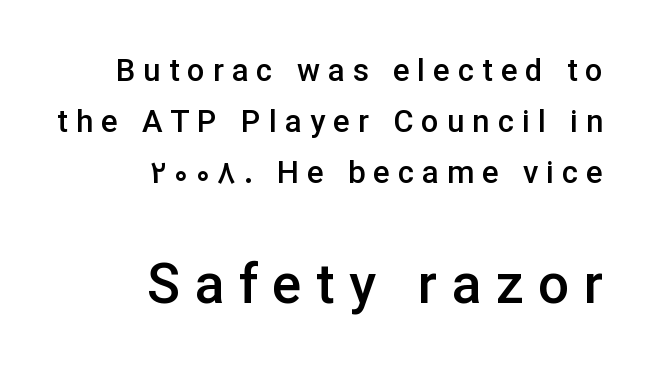
{"serif": "no", "italic": "no", "bold": "semi", "weight": "semibold", "width": "normal", "stroke_contrast": "low", "x_height": "medium", "monospaced": "no", "underline": "no", "align": "right", "line_spacing": "normal", "line_spacing_ratio": 1.64, "letter_spacing": "wide", "letter_spacing_em": 0.26, "larger_block": "second", "size_ratio": 1.77, "glyph_px": 55}
